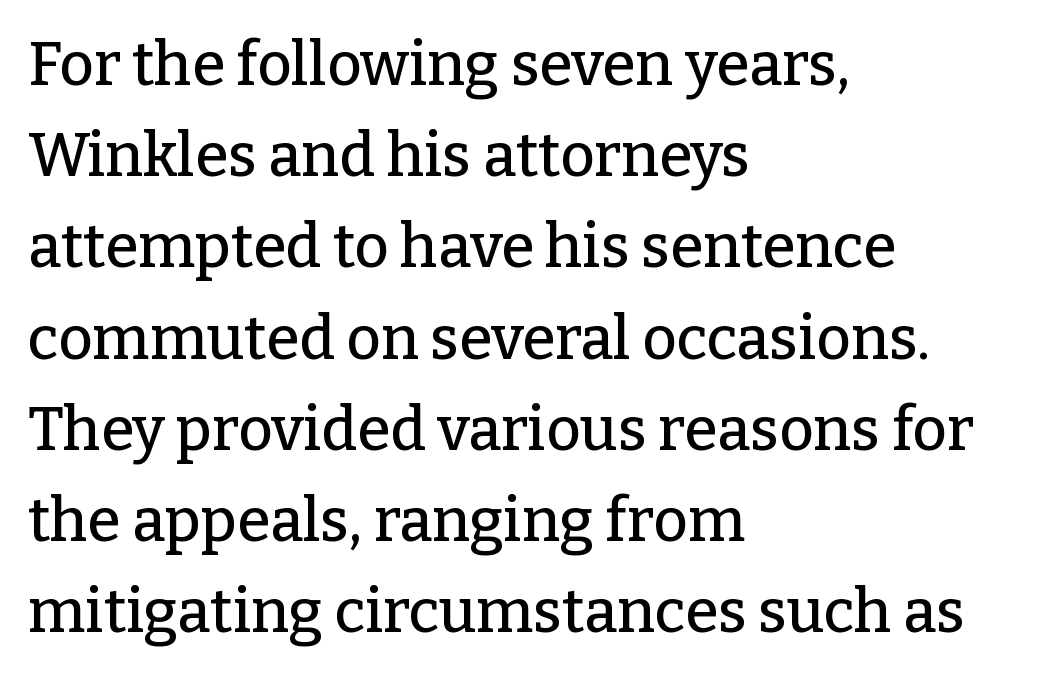
Leading: standard. Descenders hang freely into open space. A typesetter would label this face a serif. The letters stand straight up with perfectly vertical stems. Does extra space separate the letters? No, they use regular spacing.
